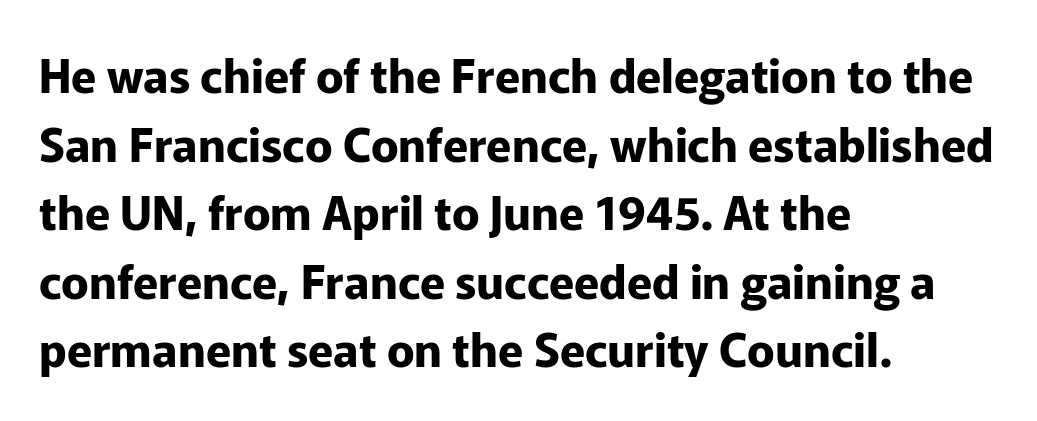
The image shows 46 px bold sans-serif type, upright; set left-aligned, normal line spacing (1.49x), normal letter spacing, not underlined; low stroke contrast and a medium x-height.
